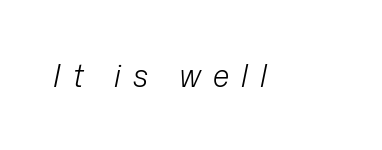
The image shows 31 px light type, italic (leaning right); set unusually wide letter spacing (+0.39 em), not underlined; low stroke contrast and a medium x-height.
